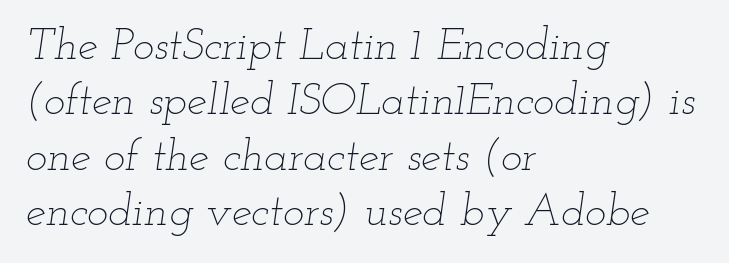
{"italic": "yes", "lean": "right", "slant_degrees": 12, "bold": "no", "weight": "thin", "width": "wide", "stroke_contrast": "low", "x_height": "small", "monospaced": "no", "underline": "no", "align": "left", "line_spacing_ratio": 1.23, "letter_spacing": "normal", "letter_spacing_em": 0.0, "glyph_px": 45}
